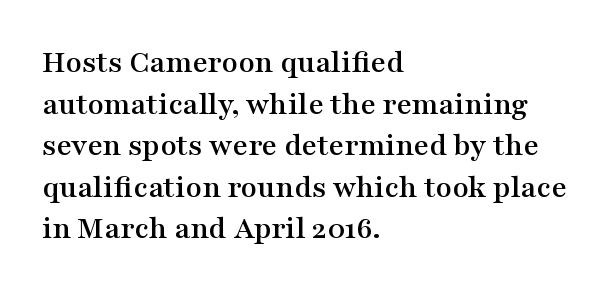
Q: Is the text italic (slanted)? A: No, it is upright.
Q: Is the typeface a serif or a sans-serif typeface? A: Serif.
Q: Is the text underlined? A: No.
Q: How is the paragraph aligned? A: Left-aligned.
Q: Is the spacing between letters normal or unusually wide? A: Normal.
Q: Is the spacing between lines tight, normal or loose? A: Normal.
Q: Width (condensed, normal, or wide)? A: Wide.
Q: Stroke contrast? A: Medium.
Q: x-height? A: Medium.
Q: Monospaced? A: No.
